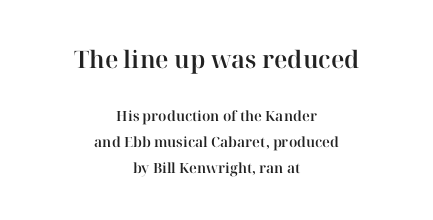
Q: Is the text italic (slanted)? A: No, it is upright.
Q: Is the text underlined? A: No.
Q: How is the paragraph aligned? A: Centered.
Q: Is the spacing between letters normal or unusually wide? A: Normal.
Q: Which block of text is set in a larger size, the first (top) or the second (bottom)? A: The first (top) one.
